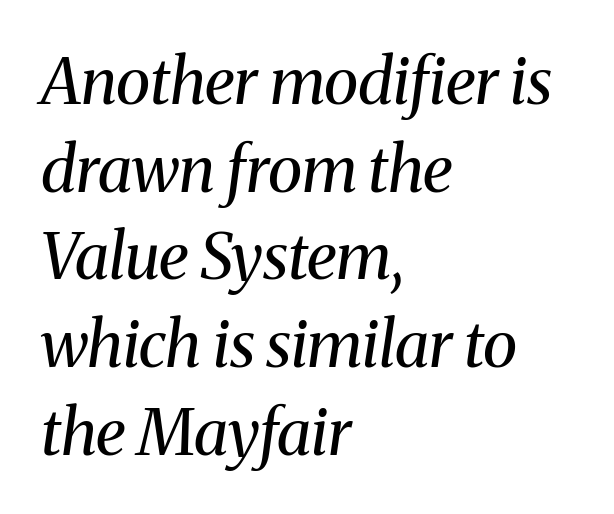
{"serif": "yes", "italic": "yes", "lean": "right", "slant_degrees": 8, "bold": "no", "weight": "regular", "width": "normal", "stroke_contrast": "medium", "x_height": "medium", "monospaced": "no", "underline": "no", "align": "left", "line_spacing": "normal", "line_spacing_ratio": 1.37, "letter_spacing": "normal", "letter_spacing_em": 0.0, "glyph_px": 64}
